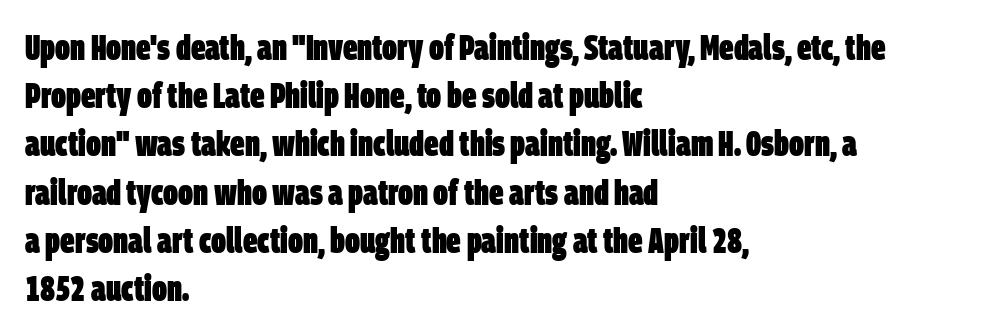
Q: Is the text bold? A: Yes.
Q: Is the typeface a serif or a sans-serif typeface? A: Sans-serif.
Q: Is the text underlined? A: No.
Q: How is the paragraph aligned? A: Left-aligned.
Q: Is the spacing between letters normal or unusually wide? A: Normal.
Q: Is the spacing between lines tight, normal or loose? A: Normal.
Q: Width (condensed, normal, or wide)? A: Condensed.
Q: Stroke contrast? A: Low.
Q: x-height? A: Large.
Q: Monospaced? A: No.
